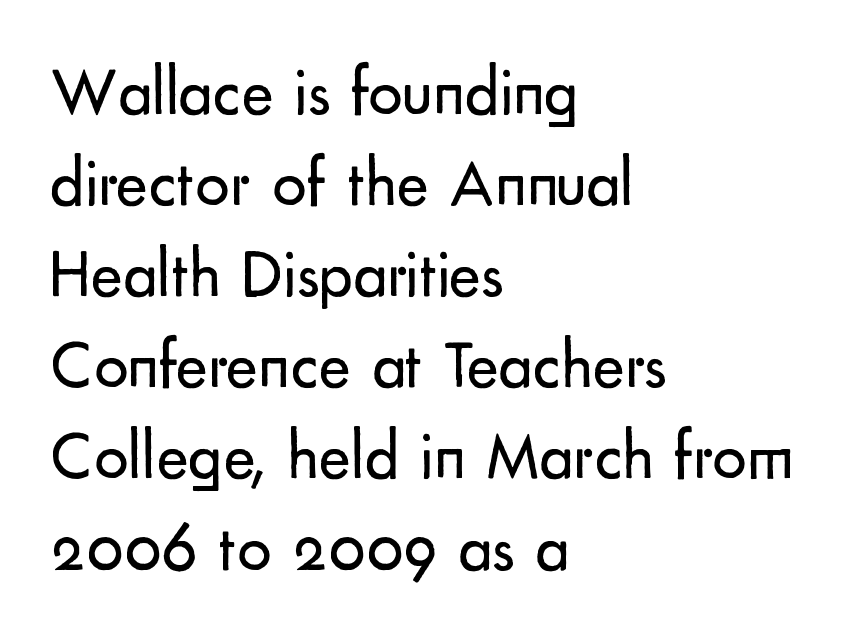
Q: Is the text bold? A: No.
Q: Is the text italic (slanted)? A: No, it is upright.
Q: Is the typeface a serif or a sans-serif typeface? A: Sans-serif.
Q: Is the text underlined? A: No.
Q: How is the paragraph aligned? A: Left-aligned.
Q: Is the spacing between letters normal or unusually wide? A: Normal.
Q: Is the spacing between lines tight, normal or loose? A: Normal.
Q: Width (condensed, normal, or wide)? A: Normal.
Q: Stroke contrast? A: Low.
Q: x-height? A: Small.
Q: Monospaced? A: No.
